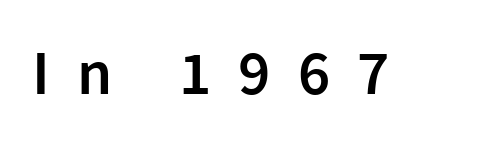
Q: Is the text bold? A: Semi-bold.
Q: Is the text italic (slanted)? A: No, it is upright.
Q: Is the typeface a serif or a sans-serif typeface? A: Sans-serif.
Q: Is the text underlined? A: No.
Q: Is the spacing between letters normal or unusually wide? A: Unusually wide.
Q: Width (condensed, normal, or wide)? A: Normal.
Q: x-height? A: Medium.
Q: Monospaced? A: No.
